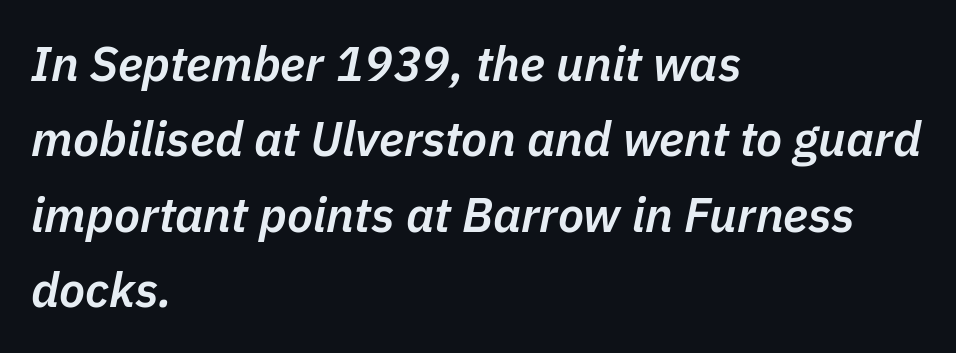
{"italic": "yes", "lean": "right", "slant_degrees": 11, "bold": "semi", "weight": "semibold", "width": "normal", "stroke_contrast": "low", "x_height": "medium", "monospaced": "no", "underline": "no", "align": "left", "line_spacing": "normal", "line_spacing_ratio": 1.57, "letter_spacing": "normal", "letter_spacing_em": 0.0, "glyph_px": 48}
